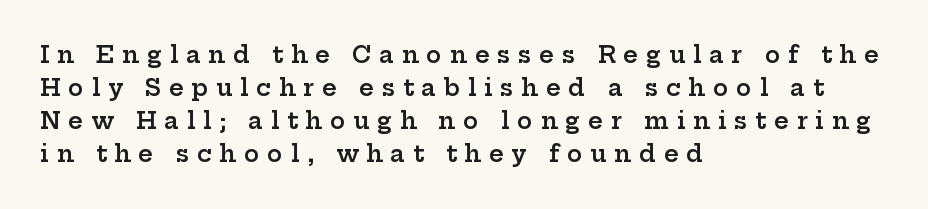
Q: Is the text bold? A: Semi-bold.
Q: Is the text italic (slanted)? A: No, it is upright.
Q: Is the text underlined? A: No.
Q: How is the paragraph aligned? A: Left-aligned.
Q: Is the spacing between letters normal or unusually wide? A: Unusually wide.
Q: Is the spacing between lines tight, normal or loose? A: Normal.
